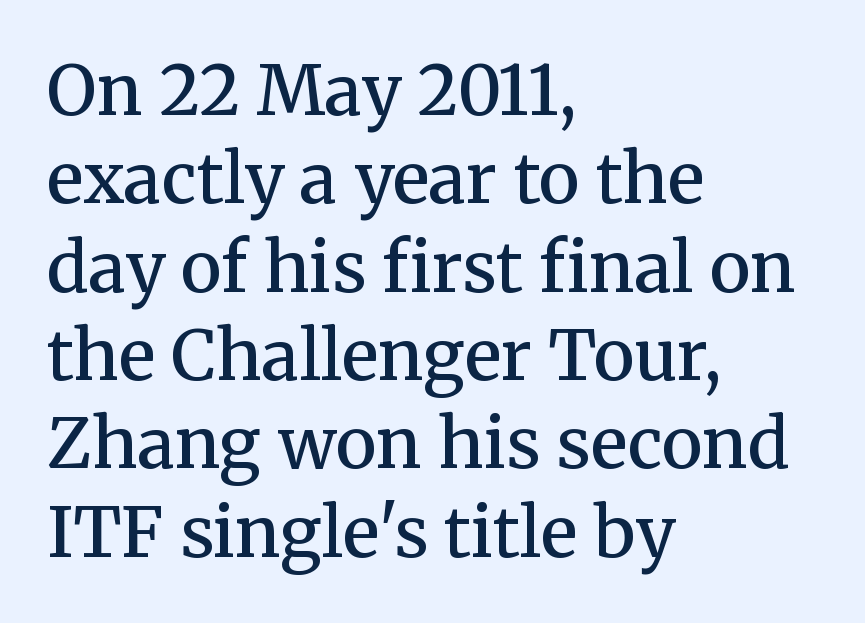
The image shows 69 px semibold serif type, upright; set left-aligned, normal line spacing (1.28x), normal letter spacing, not underlined; medium stroke contrast and a medium x-height.
